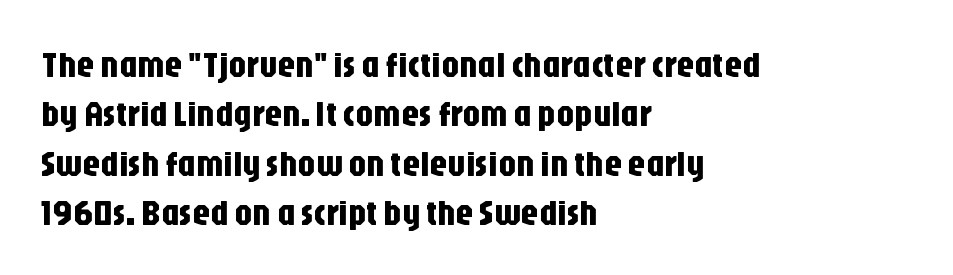
Q: Is the text italic (slanted)? A: No, it is upright.
Q: Is the typeface a serif or a sans-serif typeface? A: Sans-serif.
Q: Is the text underlined? A: No.
Q: How is the paragraph aligned? A: Left-aligned.
Q: Is the spacing between letters normal or unusually wide? A: Normal.
Q: Is the spacing between lines tight, normal or loose? A: Normal.
Q: Width (condensed, normal, or wide)? A: Condensed.
Q: Stroke contrast? A: Low.
Q: x-height? A: Large.
Q: Monospaced? A: No.
